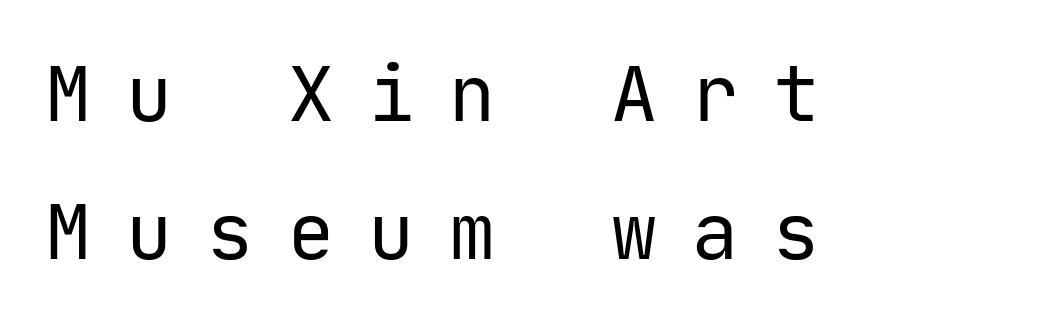
Q: Is the text bold? A: No.
Q: Is the text italic (slanted)? A: No, it is upright.
Q: Is the typeface a serif or a sans-serif typeface? A: Sans-serif.
Q: Is the text underlined? A: No.
Q: How is the paragraph aligned? A: Left-aligned.
Q: Is the spacing between letters normal or unusually wide? A: Unusually wide.
Q: Width (condensed, normal, or wide)? A: Normal.
Q: Stroke contrast? A: Low.
Q: x-height? A: Medium.
Q: Monospaced? A: Yes.
